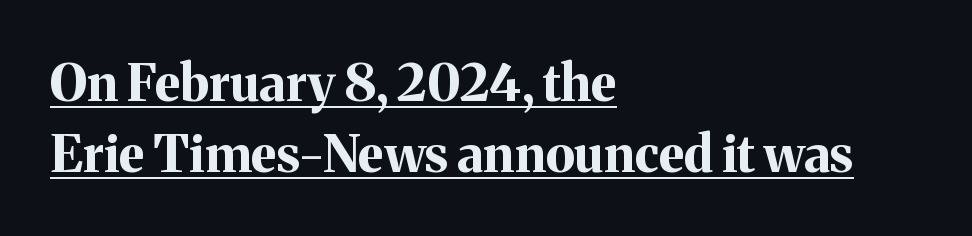
Do the characters align in a grid? No, the font is proportional. The text was rendered using a seriffed face with decorative stroke endings. Characters remain perfectly vertical along every line. This sample is left-justified, so line endings fall wherever the words run out.
